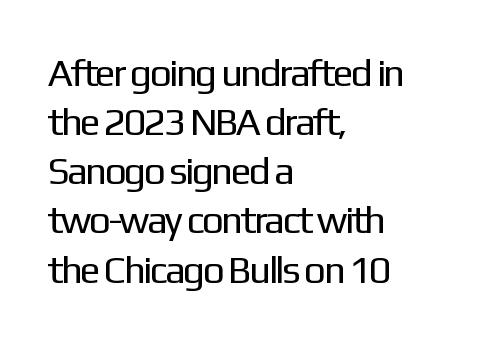
{"serif": "no", "italic": "no", "bold": "no", "weight": "regular", "width": "normal", "stroke_contrast": "low", "x_height": "medium", "monospaced": "no", "underline": "no", "align": "left", "line_spacing": "normal", "line_spacing_ratio": 1.26, "letter_spacing": "normal", "letter_spacing_em": 0.0, "glyph_px": 39}
